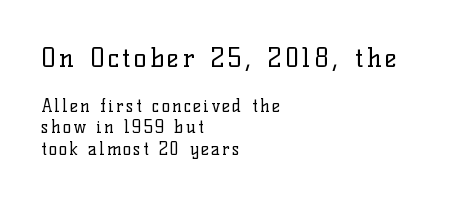
No heavy texture on the line: the type isn't bold. The specimen omits any rule beneath the text block's lines. Does the lettering tilt? It doesn't — this is upright. Line spacing here is normal. This rendering uses left alignment, leaving the right contour irregular.
